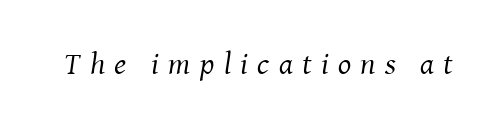
Little horizontal feet cap the strokes, marking this as serif type. Counters stay open thanks to moderate or lighter strokes. The words here are not underlined. Slant detected: the letters are inclined. The face used here is proportionally spaced, like ordinary book or web type. Observe the wide spacing: letters keep a clear distance from each other.
